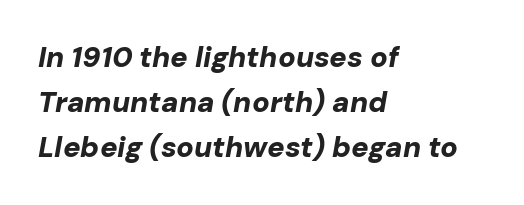
Q: Is the text bold? A: Yes.
Q: Is the text italic (slanted)? A: Yes, it leans right by about 10 degrees.
Q: Is the text underlined? A: No.
Q: How is the paragraph aligned? A: Left-aligned.
Q: Is the spacing between letters normal or unusually wide? A: Normal.
Q: Is the spacing between lines tight, normal or loose? A: Normal.
Q: Width (condensed, normal, or wide)? A: Normal.
Q: Stroke contrast? A: Low.
Q: x-height? A: Medium.
Q: Monospaced? A: No.
